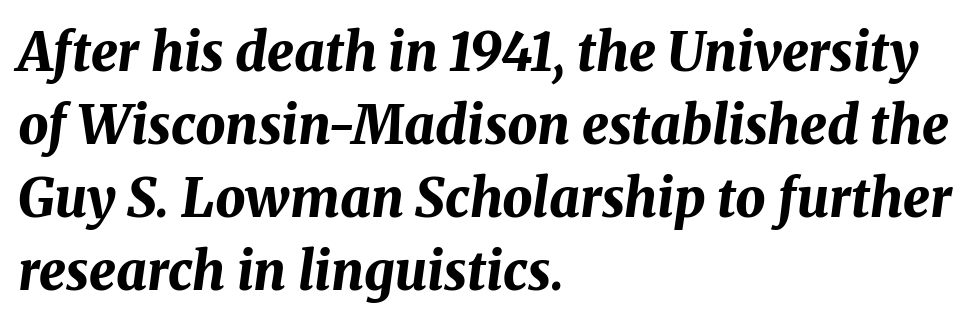
Q: Is the text bold? A: Yes.
Q: Is the text italic (slanted)? A: Yes, it leans right by about 8 degrees.
Q: Is the text underlined? A: No.
Q: How is the paragraph aligned? A: Left-aligned.
Q: Is the spacing between letters normal or unusually wide? A: Normal.
Q: Is the spacing between lines tight, normal or loose? A: Normal.
Q: Width (condensed, normal, or wide)? A: Normal.
Q: Stroke contrast? A: Medium.
Q: x-height? A: Medium.
Q: Monospaced? A: No.
